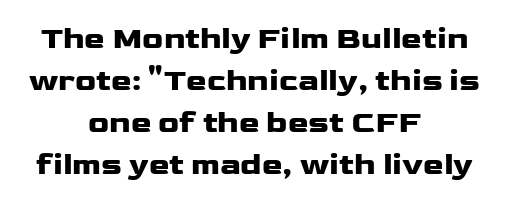
The image shows 31 px heavy, wide sans-serif type, upright; set centered, normal line spacing (1.35x), normal letter spacing, not underlined; low stroke contrast and a medium x-height.
